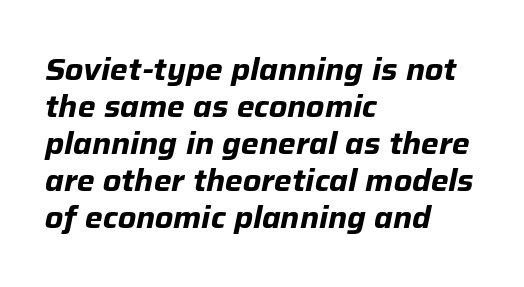
Caption: standard tracking, unaltered. Heavy, bold letterforms. There's an unmistakable incline to the writing here. Layout note: lines flush left.
